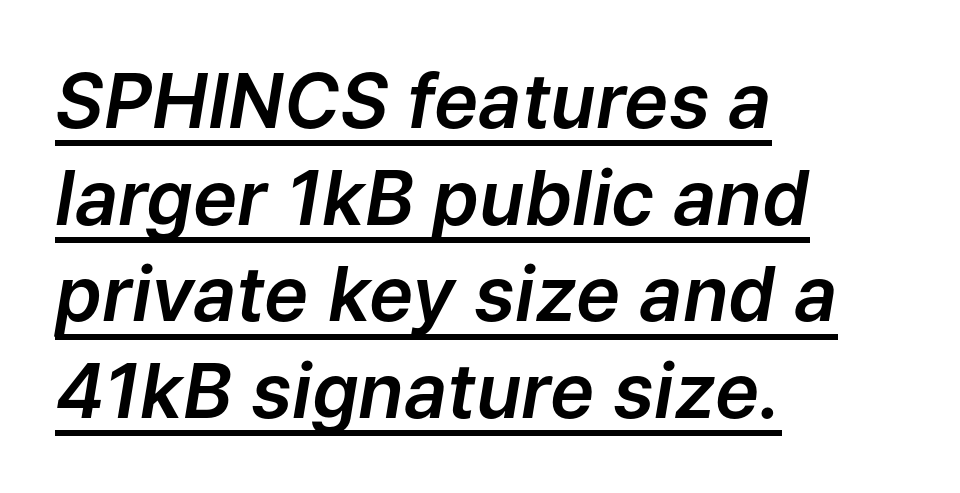
{"italic": "yes", "lean": "right", "slant_degrees": 9, "width": "normal", "stroke_contrast": "low", "x_height": "medium", "monospaced": "no", "underline": "yes", "align": "left", "line_spacing": "normal", "line_spacing_ratio": 1.29, "letter_spacing": "normal", "letter_spacing_em": 0.0, "glyph_px": 75}
